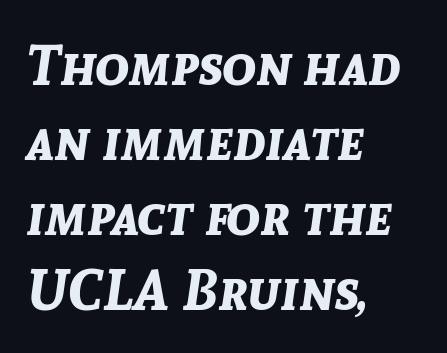
You'd pick this weight for a headline — it's a proper bold. Think of a printed novel: that variable character pitch is what you see here. Reading down the column, the eye jumps a familiar distance to each next line. This rendering uses left alignment, leaving the right contour irregular. The specimen reads as italic at a glance.
